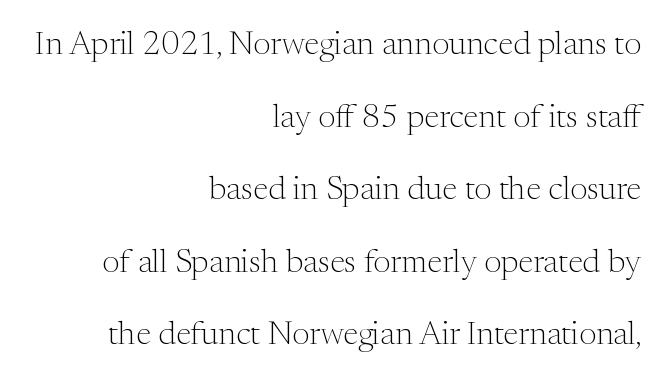
{"serif": "yes", "italic": "no", "bold": "no", "weight": "light", "width": "normal", "stroke_contrast": "medium", "x_height": "medium", "monospaced": "no", "underline": "no", "align": "right", "line_spacing": "loose", "line_spacing_ratio": 2.2, "letter_spacing": "normal", "letter_spacing_em": 0.0, "glyph_px": 33}
